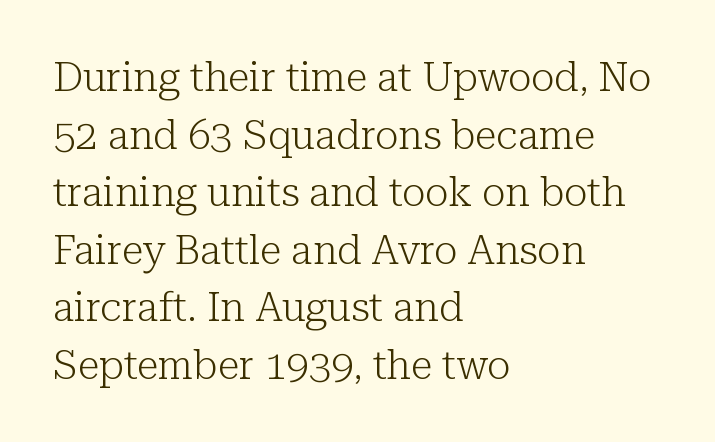
{"serif": "yes", "italic": "no", "bold": "no", "weight": "light", "width": "normal", "stroke_contrast": "low", "x_height": "medium", "monospaced": "no", "underline": "no", "align": "left", "line_spacing": "normal", "line_spacing_ratio": 1.44, "letter_spacing": "normal", "letter_spacing_em": 0.0, "glyph_px": 40}
